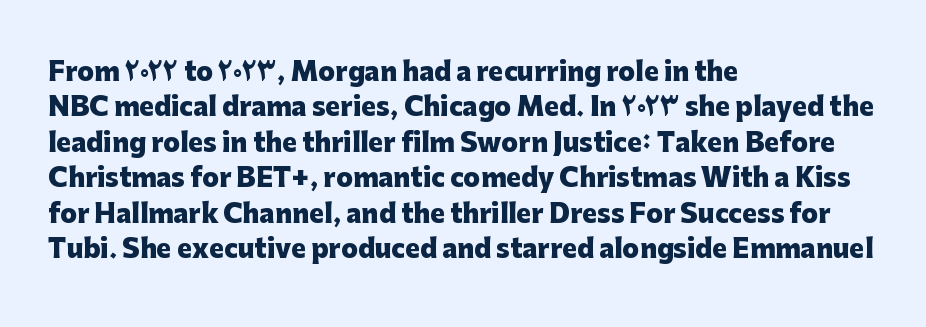
{"italic": "no", "bold": "yes", "underline": "no", "align": "left", "line_spacing": "normal", "line_spacing_ratio": 1.42, "letter_spacing": "normal", "letter_spacing_em": 0.0, "glyph_px": 25}
